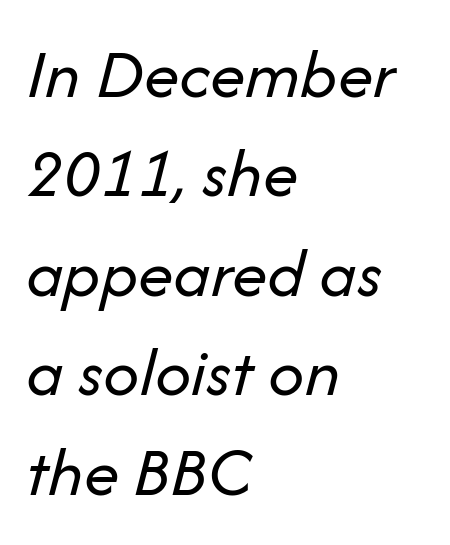
{"italic": "yes", "lean": "right", "slant_degrees": 14, "bold": "no", "weight": "regular", "width": "normal", "stroke_contrast": "low", "x_height": "medium", "monospaced": "no", "underline": "no", "align": "left", "line_spacing": "normal", "line_spacing_ratio": 1.4, "letter_spacing": "normal", "letter_spacing_em": 0.0, "glyph_px": 71}
